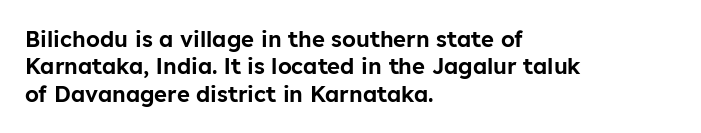
{"italic": "no", "underline": "no", "align": "left", "line_spacing": "normal", "line_spacing_ratio": 1.25, "letter_spacing": "normal", "letter_spacing_em": 0.0, "glyph_px": 22}
